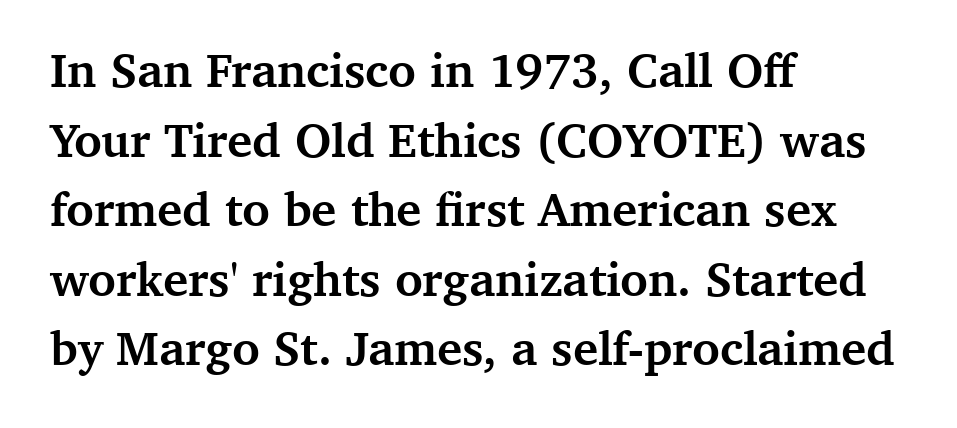
The image shows 48 px semibold serif type, upright; set left-aligned, normal line spacing (1.45x), normal letter spacing, not underlined; medium stroke contrast and a medium x-height.
